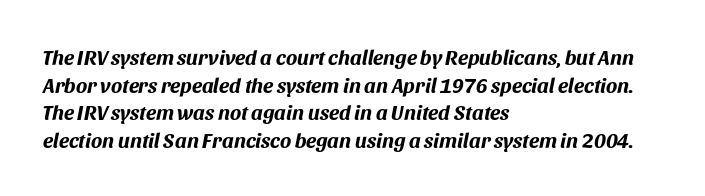
Every letter is thick-stroked: bold, no question. The lines are quadded left. Designer's note — italics engaged. Rule under the text: the space is simply empty. Does extra space separate the letters? No, they use regular spacing.
